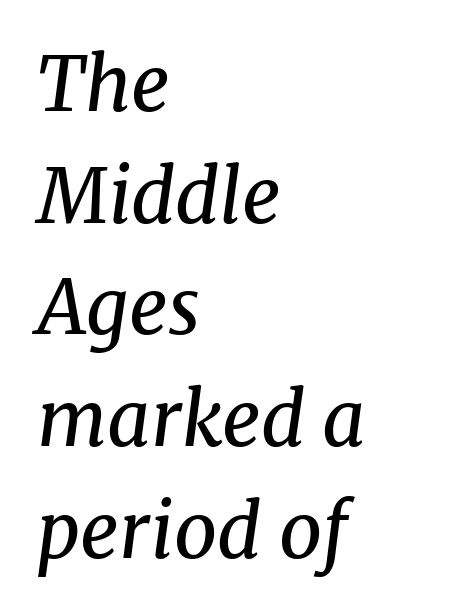
Descenders are the only things crossing below the line. Looks like regular typesetting: each glyph gets only the width it needs. Compared with a centered layout, this one pins lines to the left instead. The text carries the slant typical of an italic or oblique font. The letterforms sit shoulder to shoulder at normal distance.
